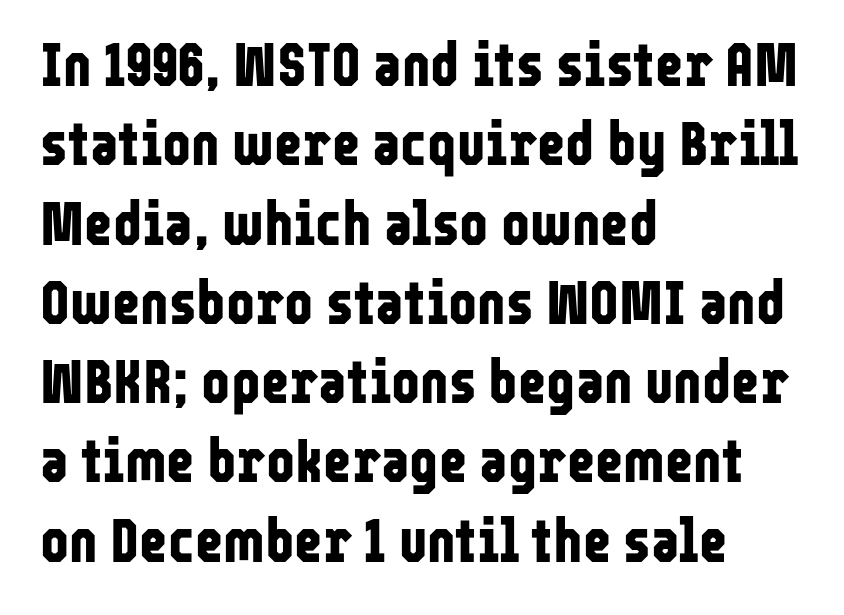
Q: Is the text bold? A: Yes.
Q: Is the text italic (slanted)? A: No, it is upright.
Q: Is the typeface a serif or a sans-serif typeface? A: Sans-serif.
Q: Is the text underlined? A: No.
Q: How is the paragraph aligned? A: Left-aligned.
Q: Is the spacing between letters normal or unusually wide? A: Normal.
Q: Is the spacing between lines tight, normal or loose? A: Normal.
Q: Width (condensed, normal, or wide)? A: Condensed.
Q: Stroke contrast? A: Low.
Q: x-height? A: Medium.
Q: Monospaced? A: No.
